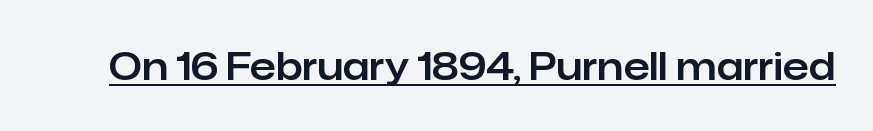
How are the letters spaced? Ordinarily, with no added tracking. Serif or sans? Sans — the stroke terminals are bare. A rule runs beneath these lines of type. Character widths vary here, with narrow letters taking less room than wide ones.
